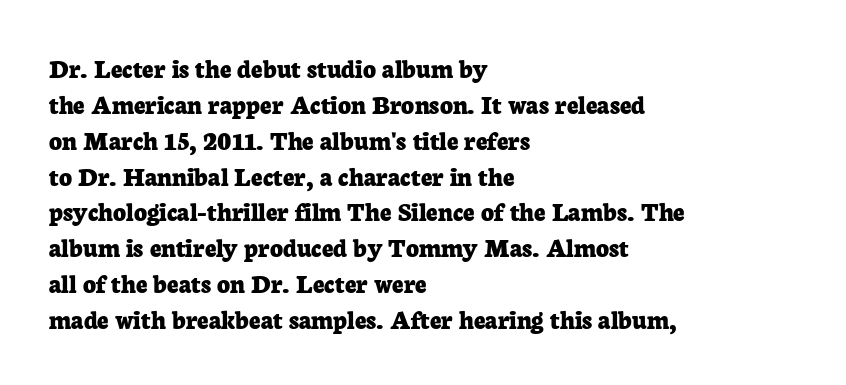
The image shows 28 px bold serif type, upright; set left-aligned, normal line spacing (1.28x), normal letter spacing, not underlined; low stroke contrast and a medium x-height.
